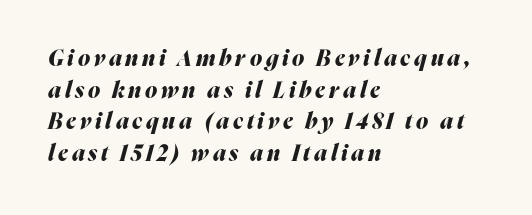
The image shows 22 px bold type, italic (leaning right); set left-aligned, normal line spacing (1.44x), not underlined.
